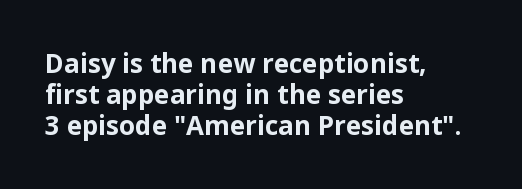
{"italic": "no", "bold": "yes", "underline": "no", "align": "left", "line_spacing_ratio": 1.2, "letter_spacing": "normal", "letter_spacing_em": 0.0, "glyph_px": 26}
